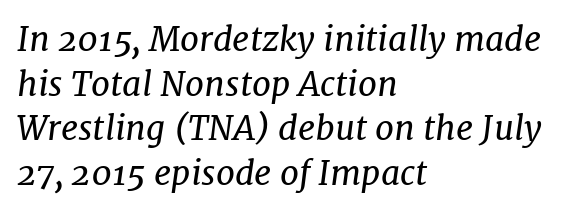
{"serif": "yes", "italic": "yes", "lean": "right", "slant_degrees": 7, "bold": "no", "weight": "regular", "width": "normal", "stroke_contrast": "low", "x_height": "medium", "monospaced": "no", "underline": "no", "align": "left", "line_spacing": "normal", "line_spacing_ratio": 1.31, "letter_spacing": "normal", "letter_spacing_em": 0.0, "glyph_px": 34}
